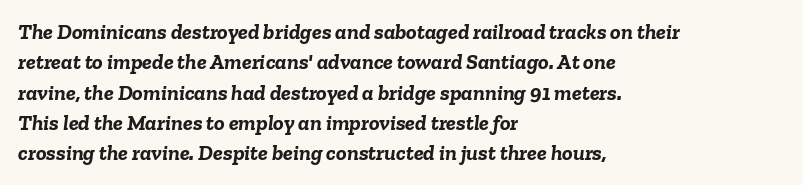
The image shows 22 px bold type, italic (leaning right); set left-aligned, normal line spacing (1.38x), normal letter spacing, not underlined.
